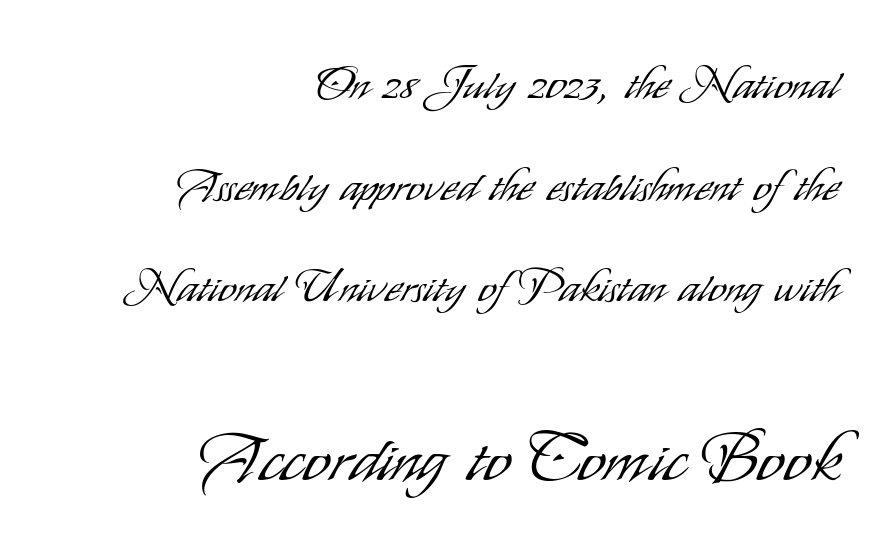
Q: Is the text bold? A: No.
Q: Is the text italic (slanted)? A: Yes.
Q: Is the typeface a serif or a sans-serif typeface? A: Sans-serif.
Q: Is the text underlined? A: No.
Q: How is the paragraph aligned? A: Right-aligned.
Q: Is the spacing between letters normal or unusually wide? A: Normal.
Q: Is the spacing between lines tight, normal or loose? A: Loose.
Q: Which block of text is set in a larger size, the first (top) or the second (bottom)? A: The second (bottom) one.
Q: Width (condensed, normal, or wide)? A: Condensed.
Q: Stroke contrast? A: Low.
Q: x-height? A: Small.
Q: Monospaced? A: No.
